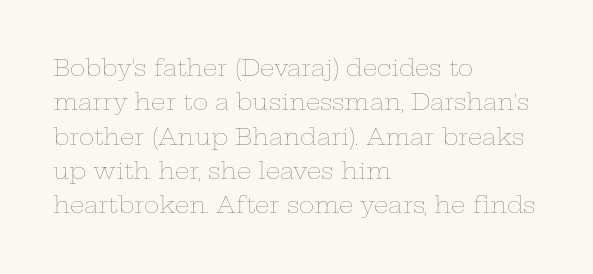
The vertical gap from one line to the next is medium. These lines were composed using upright roman letters. Horizontal alignment here is leftward, the default for most running prose. The gaps between neighbouring characters are ordinary and unremarkable. Weight: regular or lighter.
